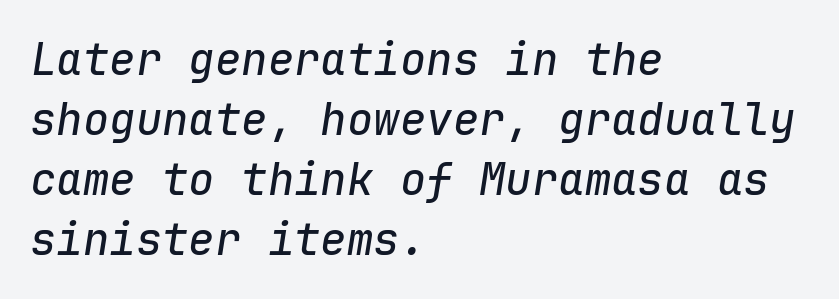
{"italic": "yes", "lean": "right", "slant_degrees": 9, "width": "normal", "stroke_contrast": "low", "x_height": "medium", "monospaced": "yes", "underline": "no", "align": "left", "line_spacing": "normal", "line_spacing_ratio": 1.36, "letter_spacing": "normal", "letter_spacing_em": 0.0, "glyph_px": 44}
